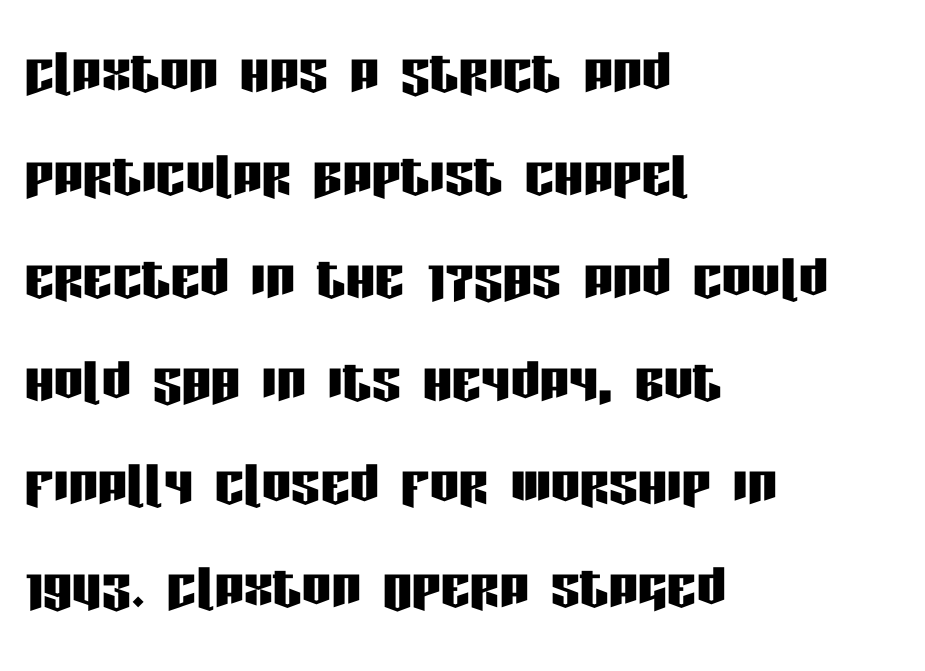
A typesetter would call this leading conventional body-copy spacing. The rendering anchors every line to the left-hand side. Each letter's strokes conclude bluntly, with no projecting serifs. Think of a printed novel: that variable character pitch is what you see here.
